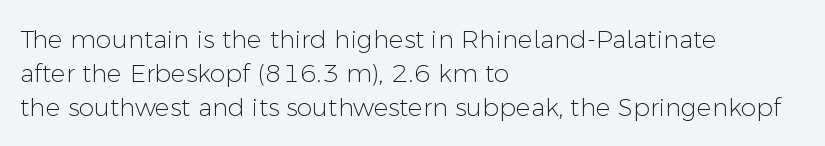
The image shows 25 px text type, upright; set left-aligned, normal line spacing (1.36x), normal letter spacing, not underlined.
